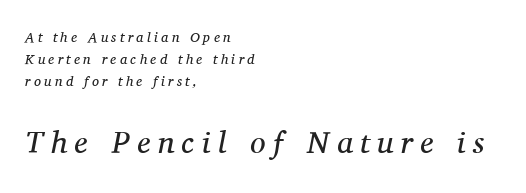
The image shows 31 px regular-weight serif type, italic (leaning right); set left-aligned, normal line spacing (1.56x), unusually wide letter spacing (+0.24 em), not underlined; the second (bottom) block is 2.21x larger; medium stroke contrast and a medium x-height.
